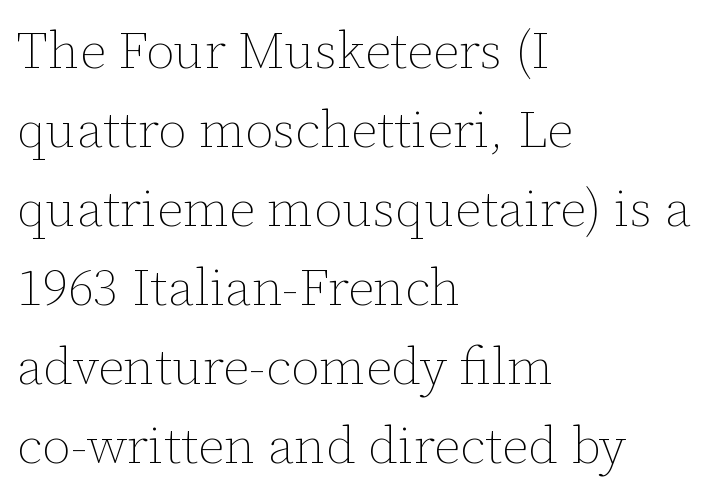
The image shows 52 px thin type, upright; set left-aligned, normal line spacing (1.52x), normal letter spacing, not underlined; low stroke contrast and a medium x-height.
